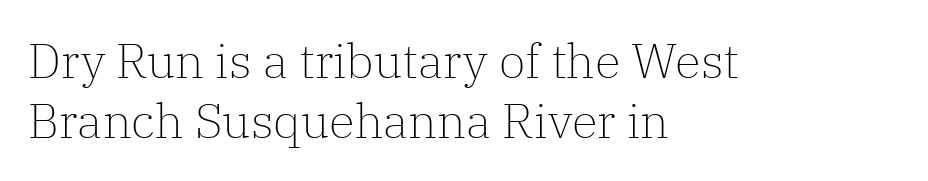
The image shows 48 px light serif type, upright; set left-aligned, normal line spacing (1.26x), normal letter spacing, not underlined; low stroke contrast and a medium x-height.
